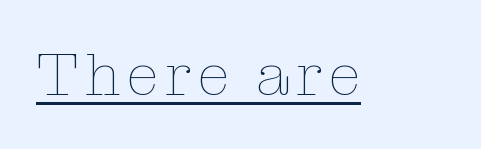
{"italic": "no", "bold": "no", "weight": "thin", "width": "normal", "stroke_contrast": "low", "x_height": "medium", "monospaced": "no", "underline": "yes", "glyph_px": 60}
